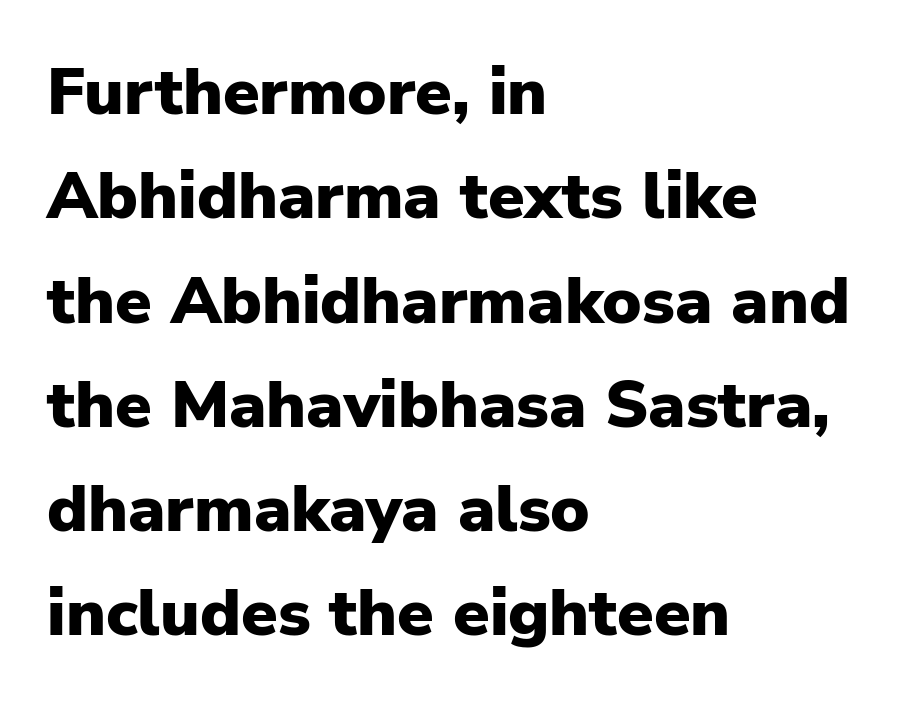
The image shows 66 px heavy sans-serif type, upright; set left-aligned, normal line spacing (1.58x), normal letter spacing, not underlined; low stroke contrast and a medium x-height.
